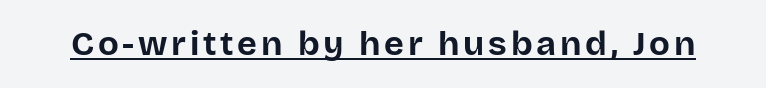
Underline: present. Are there feet on the stems? There aren't — it's a sans. Weight: bold. The font's upright variant was chosen for this text. Here the designer chose a conventional face with non-uniform glyph widths.
